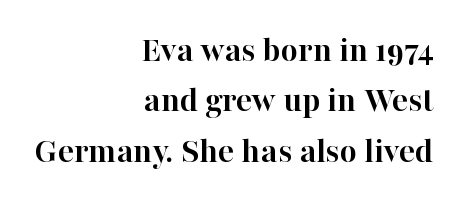
Quick note: interline space is typical. Quick note: not italic, upright. Bold? Absolutely — the strokes are thick and heavy. Here the glyphs are tracked normally, forming tight word shapes. Reading down the block, your eye finds every line finishing at a fixed right position.
